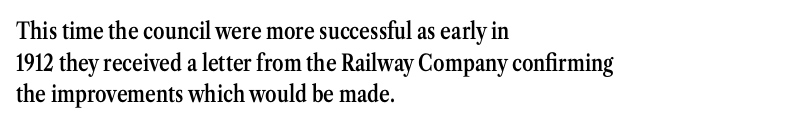
{"italic": "no", "bold": "semi", "underline": "no", "align": "left", "line_spacing": "normal", "line_spacing_ratio": 1.38, "letter_spacing": "normal", "letter_spacing_em": 0.0, "glyph_px": 23}
